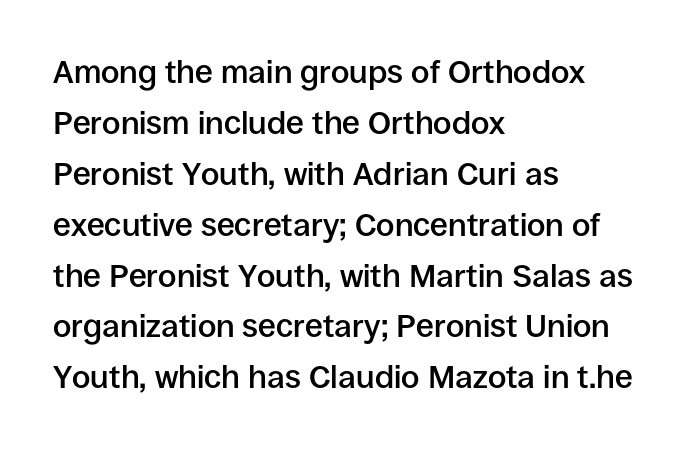
The image shows 32 px semibold sans-serif type, upright; set left-aligned, normal line spacing (1.59x), normal letter spacing, not underlined; low stroke contrast and a large x-height.
